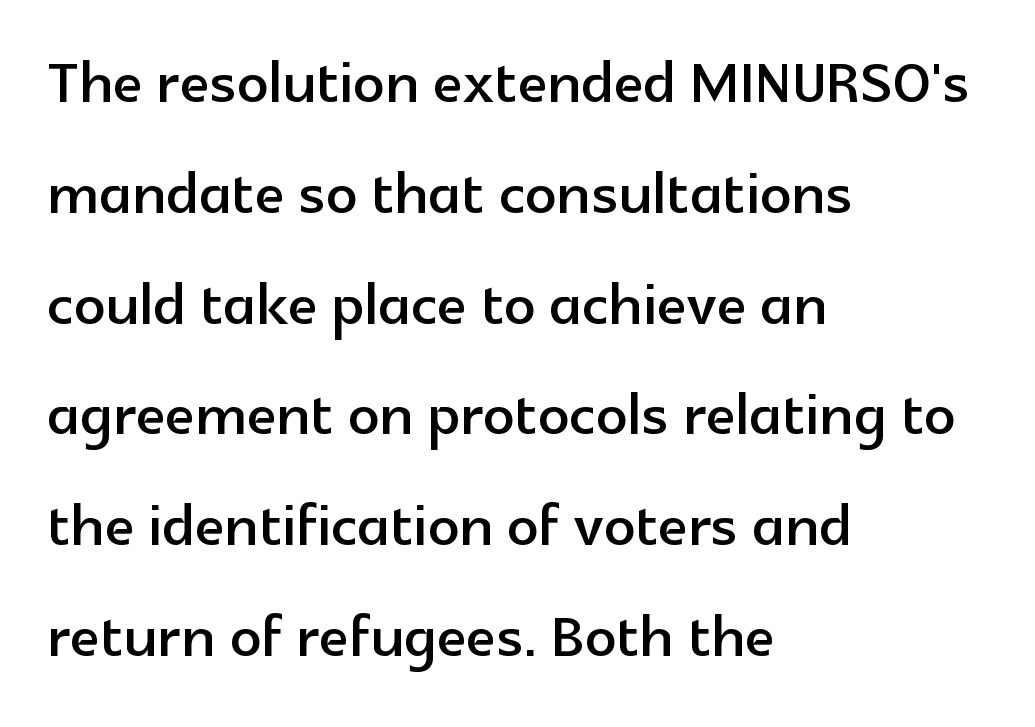
The image shows 78 px sans-serif type, upright; set left-aligned, normal line spacing (1.42x), normal letter spacing, not underlined; a medium x-height.
